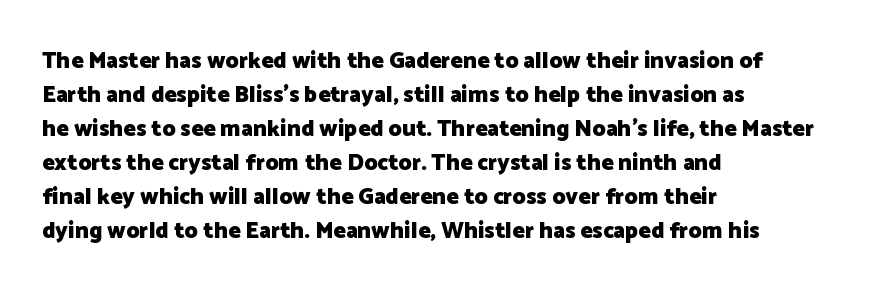
The strip under each line holds only bare page. How are the letters spaced? Ordinarily, with no added tracking. Line spacing here is normal. This rendering uses left alignment, leaving the right contour irregular. When letters stand straight like this, we call the style roman or upright. The rendering uses a bold face; every stroke is thick and dark.
